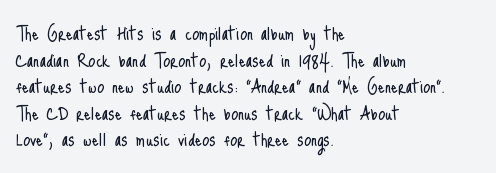
The face used here is rendered with its standard letterfit. The rag falls on the right side of this text block. The typeface has the unassuming heft of standard copy or less. Italic: no, the glyphs are upright roman.
